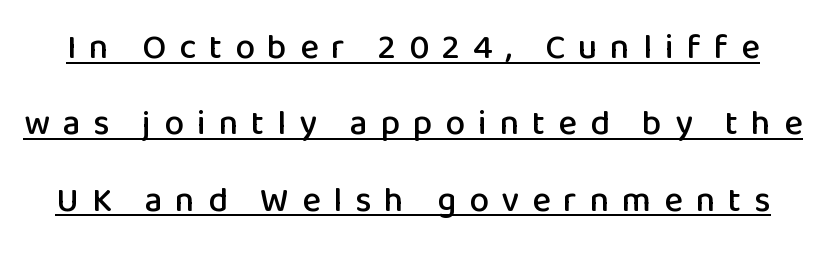
The image shows 35 px sans-serif type, upright; set loose line spacing (2.18x), unusually wide letter spacing (+0.37 em), underlined; low stroke contrast and a medium x-height.
